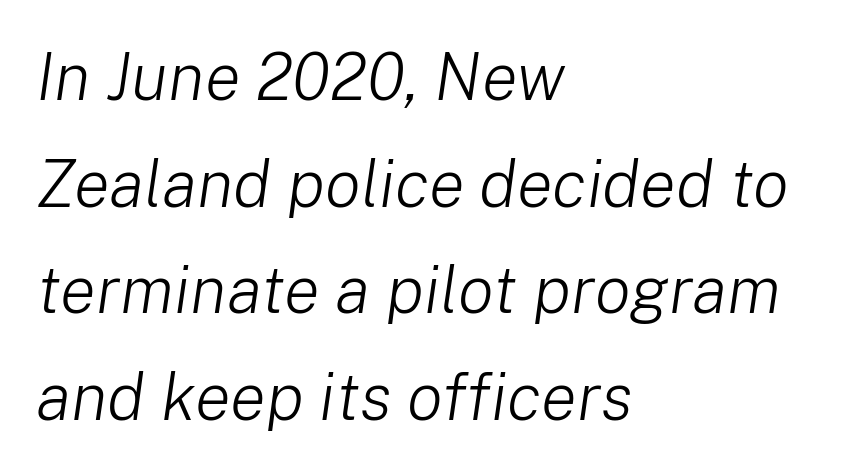
Plain, unruled lines of type. Each stroke keeps to a modest, everyday thickness or less. A typesetter would call this proportional, since set widths differ per character. You can tell it's italic because the verticals aren't actually vertical. Horizontal bands of white between lines are of average thickness. Students, note that the glyphs here touch the page at normal intervals.
